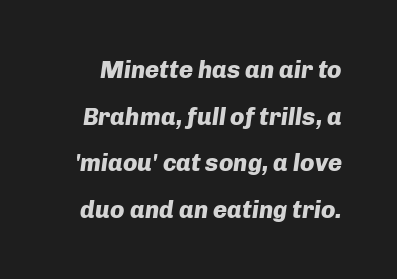
The image shows 24 px bold type, italic (leaning right); set loose line spacing (1.94x), normal letter spacing, not underlined.
